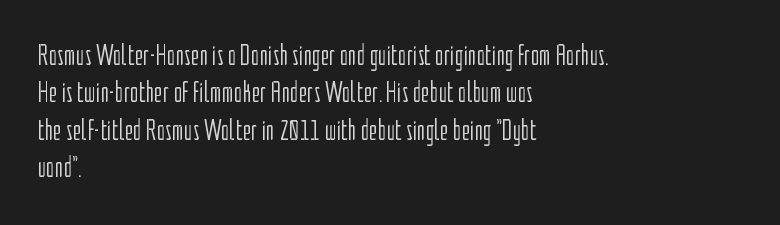
Rule under the text: the space is simply empty. Weight class: somewhere from thin through regular. Each line starts at the same left margin while the right side varies. Observe the absence of serifs on each vertical stroke in this sample. Is there much room between lines? A standard amount, neither cramped nor airy. Note the varied advance widths — an 'i' is clearly narrower than an 'm'.
